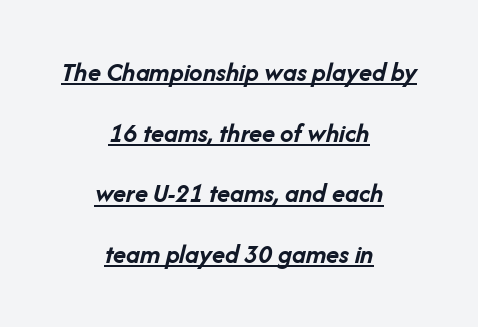
The image shows 27 px bold type, italic (leaning right); set centered, loose line spacing (2.25x), normal letter spacing, underlined.
